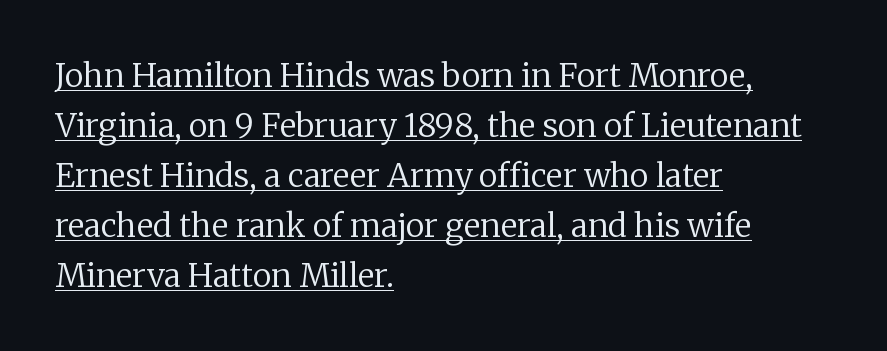
Heaviness? Minimal to ordinary, like unemphasized prose. Underlining? Definitely there. In CSS terms this would be text-align: left. Check where the strokes stop: tiny serifs finish them off. Between one letter and the next there's only the usual sliver of space.
